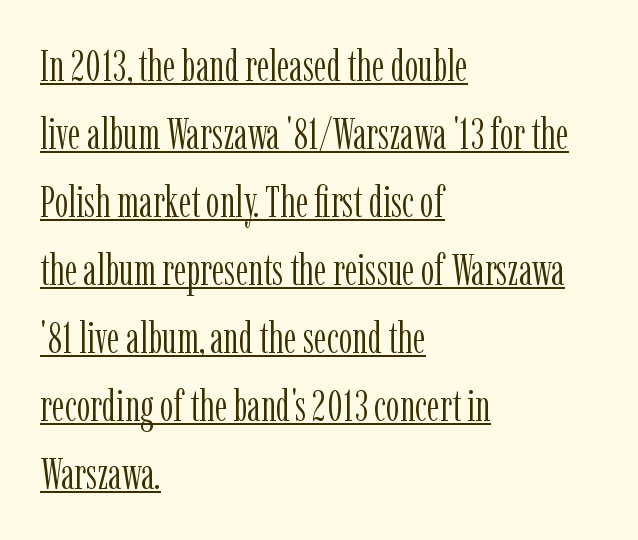
{"serif": "yes", "italic": "no", "bold": "no", "weight": "light", "width": "condensed", "stroke_contrast": "low", "x_height": "medium", "monospaced": "no", "underline": "yes", "align": "left", "line_spacing": "normal", "line_spacing_ratio": 1.58, "letter_spacing": "normal", "letter_spacing_em": 0.0, "glyph_px": 43}
